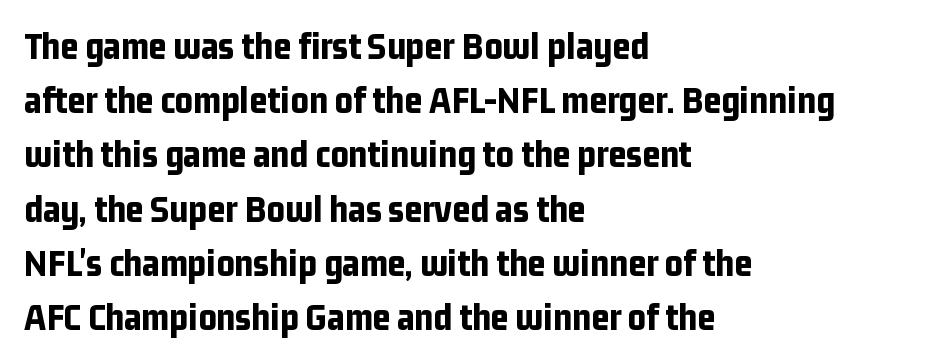
Q: Is the text bold? A: Yes.
Q: Is the text italic (slanted)? A: No, it is upright.
Q: Is the typeface a serif or a sans-serif typeface? A: Sans-serif.
Q: Is the text underlined? A: No.
Q: How is the paragraph aligned? A: Left-aligned.
Q: Is the spacing between letters normal or unusually wide? A: Normal.
Q: Is the spacing between lines tight, normal or loose? A: Normal.
Q: Width (condensed, normal, or wide)? A: Condensed.
Q: Stroke contrast? A: Low.
Q: x-height? A: Medium.
Q: Monospaced? A: No.
